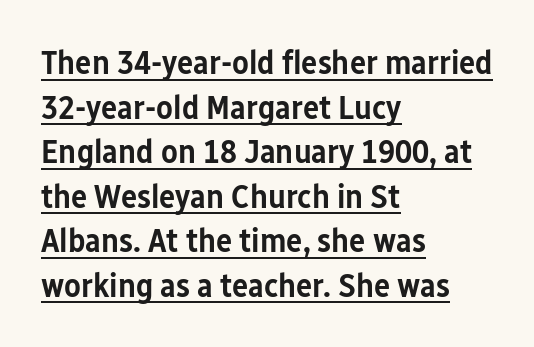
{"serif": "no", "italic": "no", "bold": "semi", "weight": "semibold", "width": "condensed", "stroke_contrast": "low", "x_height": "medium", "monospaced": "no", "underline": "yes", "align": "left", "line_spacing": "normal", "line_spacing_ratio": 1.31, "letter_spacing": "normal", "letter_spacing_em": 0.0, "glyph_px": 34}
